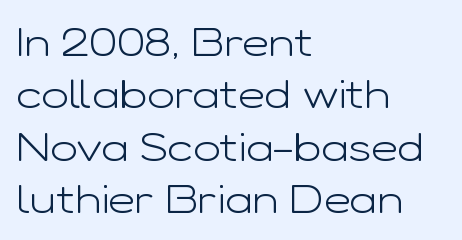
Q: Is the text bold? A: No.
Q: Is the text italic (slanted)? A: No, it is upright.
Q: Is the typeface a serif or a sans-serif typeface? A: Sans-serif.
Q: Is the text underlined? A: No.
Q: How is the paragraph aligned? A: Left-aligned.
Q: Is the spacing between letters normal or unusually wide? A: Normal.
Q: Is the spacing between lines tight, normal or loose? A: Normal.
Q: Width (condensed, normal, or wide)? A: Wide.
Q: Stroke contrast? A: Low.
Q: x-height? A: Medium.
Q: Monospaced? A: No.
